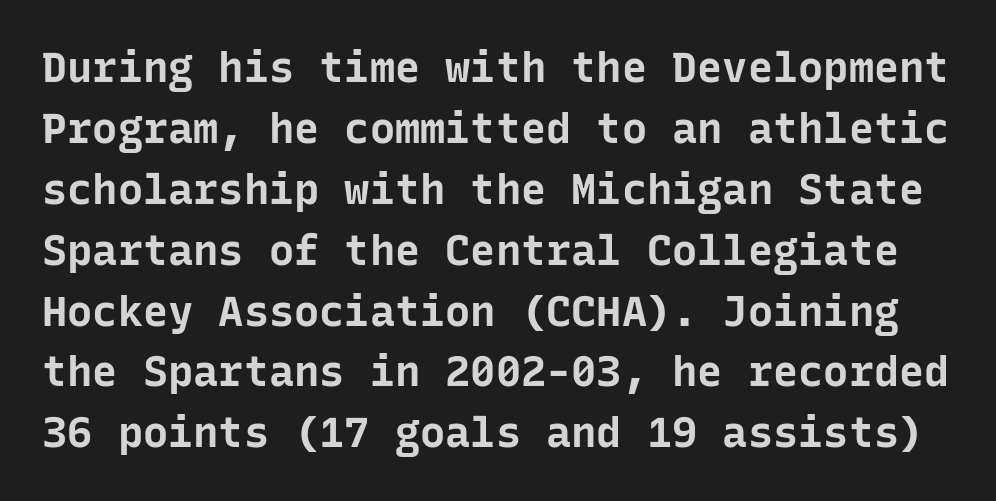
The image shows 42 px bold sans-serif type, upright, monospaced; set normal line spacing (1.45x), normal letter spacing, not underlined; low stroke contrast and a medium x-height.
